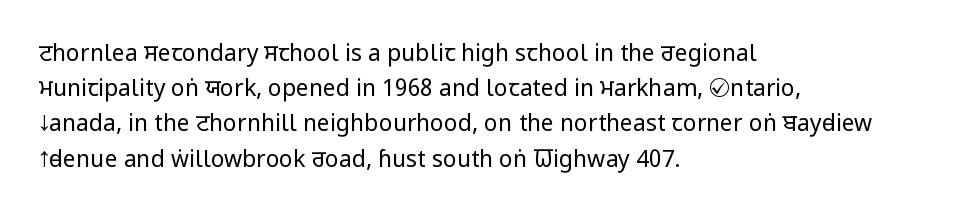
Q: Is the text bold? A: No.
Q: Is the text italic (slanted)? A: No, it is upright.
Q: Is the text underlined? A: No.
Q: How is the paragraph aligned? A: Left-aligned.
Q: Is the spacing between letters normal or unusually wide? A: Normal.
Q: Is the spacing between lines tight, normal or loose? A: Normal.
